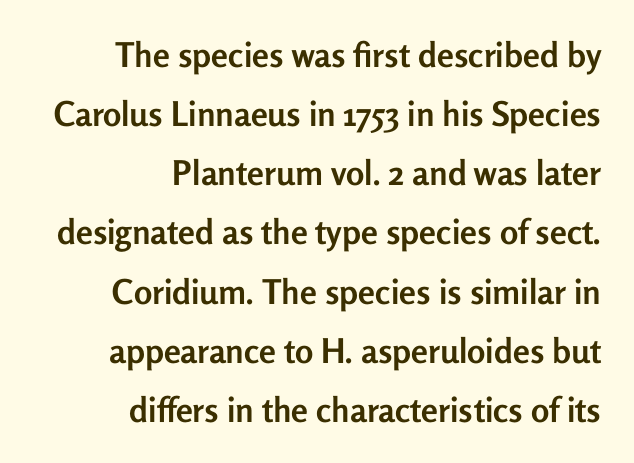
{"serif": "no", "italic": "no", "bold": "yes", "weight": "semibold", "width": "normal", "stroke_contrast": "low", "x_height": "medium", "monospaced": "no", "underline": "no", "align": "right", "line_spacing_ratio": 1.74, "letter_spacing": "normal", "letter_spacing_em": 0.0, "glyph_px": 34}
